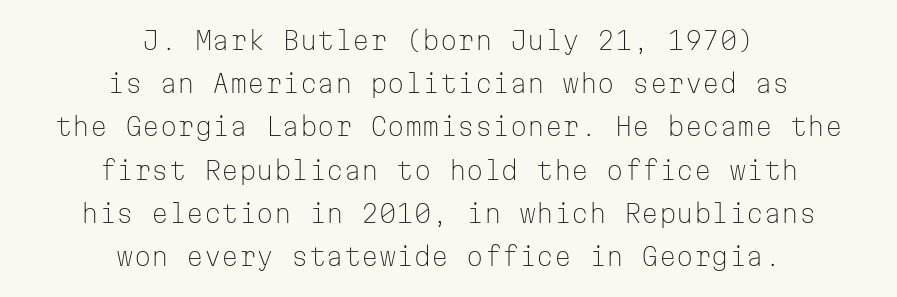
Teacher's note: observe the equal gaps on both sides — that is centered alignment. Stem width sits at or under what a default text font uses. There is no visible air inserted between adjacent glyphs. Unlike italic type, these characters show no tilt at all.
